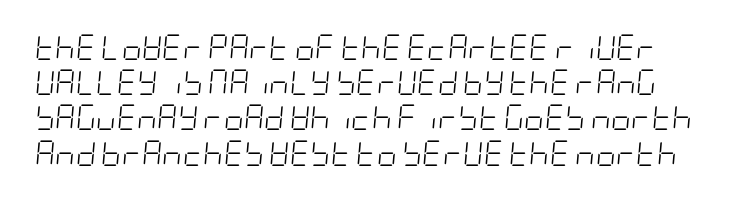
Successive baselines arrive at the customary interval. Beneath every word, the page is bare. The font is comparable to plain body text, perhaps lighter. Is the type slanted? Yes — the strokes lean at a clear angle. These lines keep a tight, regular rhythm from letter to letter.
